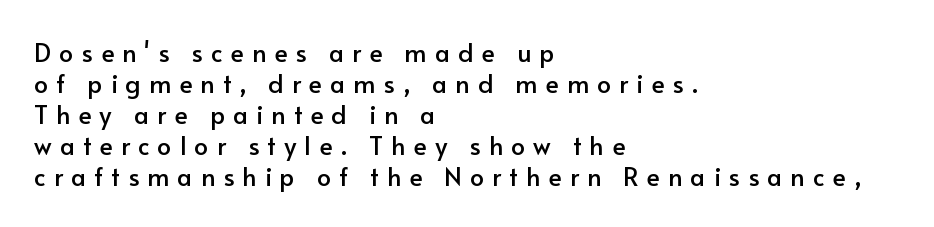
{"italic": "no", "underline": "no", "align": "left", "line_spacing_ratio": 1.24, "letter_spacing": "wide", "letter_spacing_em": 0.32, "glyph_px": 25}
